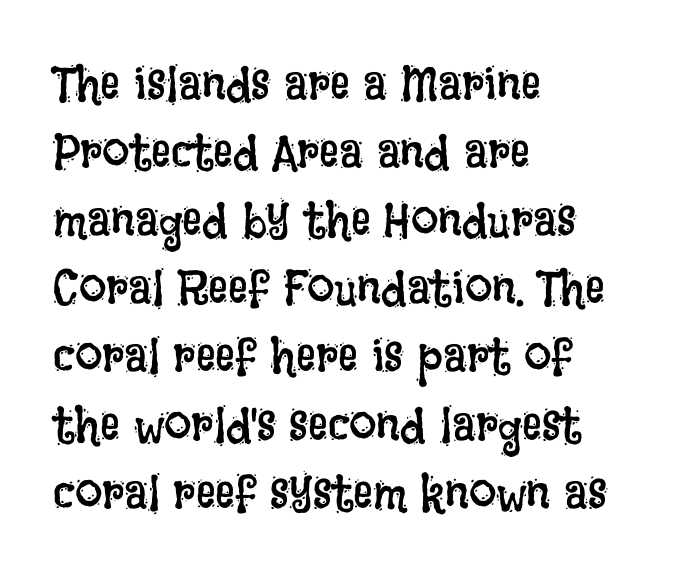
Rows of type keep a routine distance in the vertical direction. The typesetter chose a ragged-right arrangement here. Anything drawn beneath the words? Only blank space. The gaps between neighbouring characters are ordinary and unremarkable. Upright lettering throughout.
